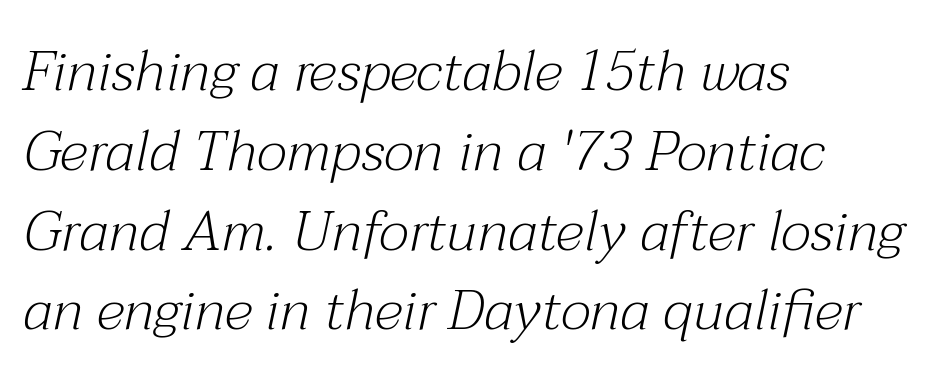
The image shows 57 px light serif type, italic (leaning right); set left-aligned, normal line spacing (1.4x), normal letter spacing, not underlined; medium stroke contrast and a medium x-height.
